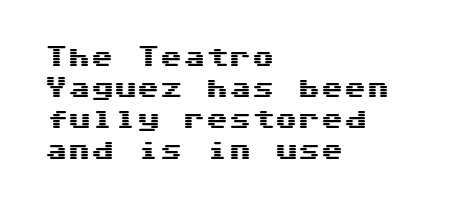
The image shows 23 px text type, upright; set left-aligned, normal line spacing (1.35x), normal letter spacing, not underlined.
